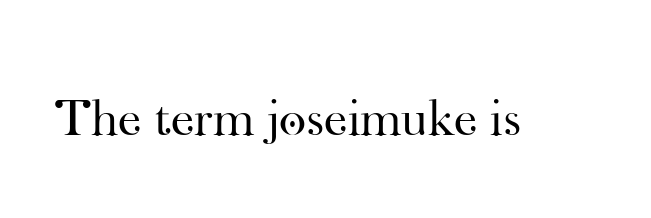
The image shows 52 px regular-weight serif type, upright; set normal letter spacing, not underlined; high stroke contrast and a small x-height.
